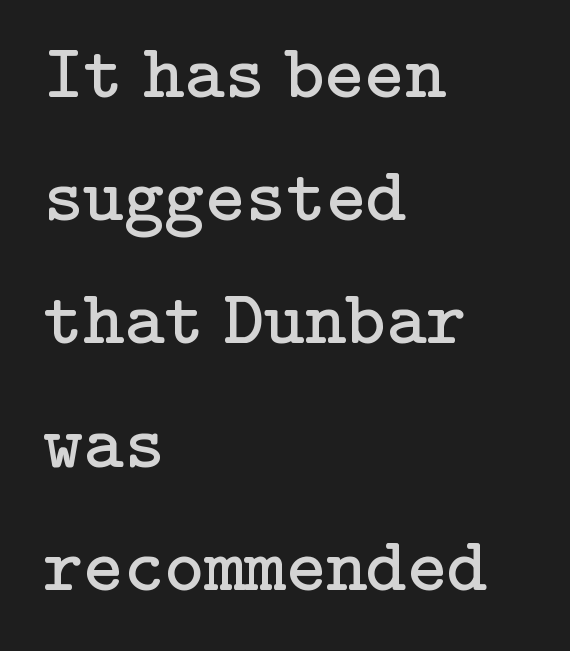
{"serif": "yes", "italic": "no", "bold": "no", "weight": "regular", "width": "normal", "stroke_contrast": "low", "x_height": "medium", "underline": "no", "align": "left", "line_spacing": "normal", "line_spacing_ratio": 1.6, "letter_spacing": "normal", "letter_spacing_em": 0.0, "glyph_px": 77}
